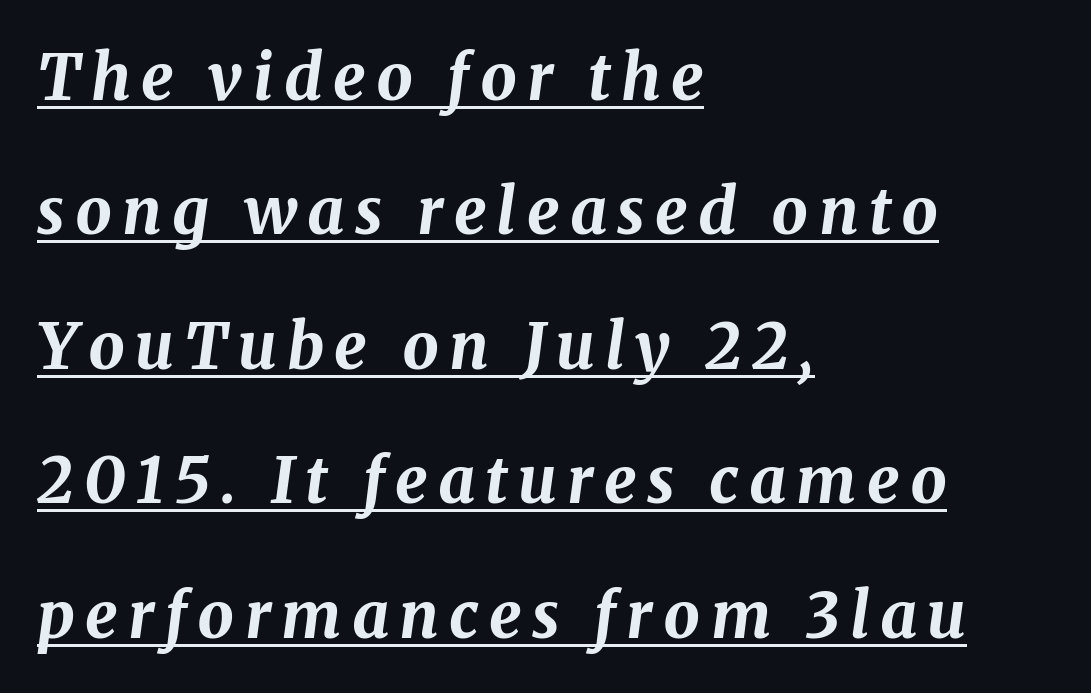
Q: Is the text bold? A: Yes.
Q: Is the text italic (slanted)? A: Yes, it leans right by about 8 degrees.
Q: Is the text underlined? A: Yes.
Q: How is the paragraph aligned? A: Left-aligned.
Q: Is the spacing between lines tight, normal or loose? A: Loose.
Q: Width (condensed, normal, or wide)? A: Normal.
Q: Stroke contrast? A: Medium.
Q: x-height? A: Medium.
Q: Monospaced? A: No.
